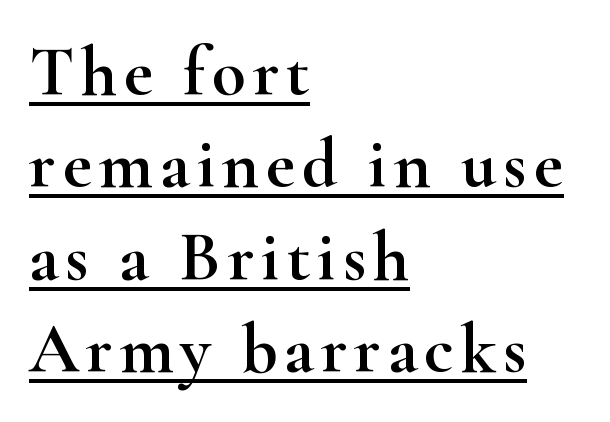
The image shows 70 px wide serif type, upright; set left-aligned, normal line spacing (1.32x), underlined; high stroke contrast and a small x-height.
